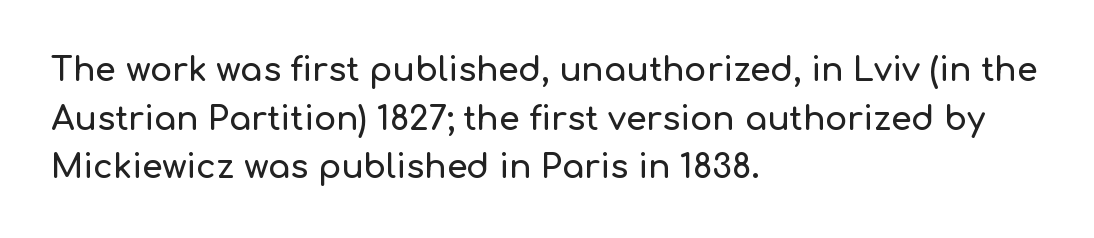
Check the space under the baseline: it is left empty. Is the block centered? No — it sits flush against the left margin. The letters carry no serifs — their stems end cleanly without finishing strokes. Looks like regular typesetting: each glyph gets only the width it needs. Leading: standard. Nope, not italic — everything's standing straight.
